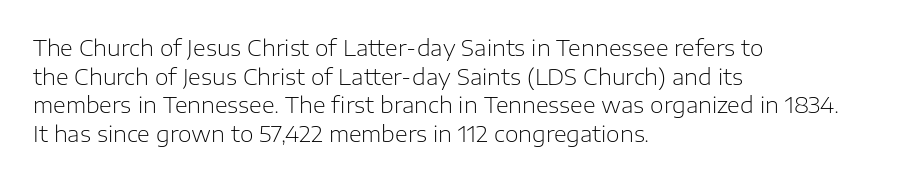
The image shows 22 px text type, upright; set left-aligned, normal line spacing (1.3x), normal letter spacing, not underlined.
